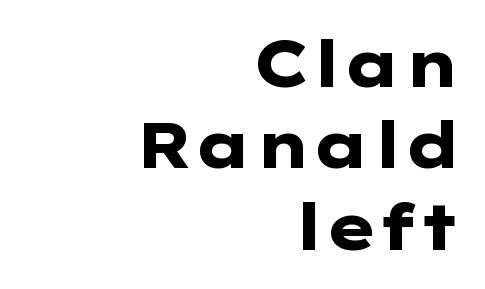
The vertical gap from one line to the next is medium. Characters follow at the spacing the type designer built in. Nothing sits at the stroke ends, so this counts as sans-serif. This rendering uses right alignment, leaving the left contour irregular. The typesetting leans heavy: a genuine bold. The zone under the glyphs is completely vacant.
